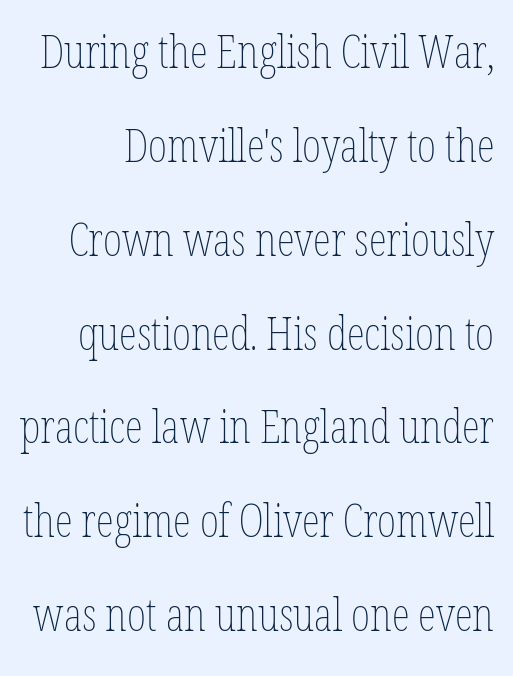
{"italic": "no", "bold": "no", "weight": "thin", "width": "condensed", "stroke_contrast": "low", "x_height": "medium", "monospaced": "no", "underline": "no", "line_spacing": "loose", "line_spacing_ratio": 2.04, "letter_spacing": "normal", "letter_spacing_em": 0.0, "glyph_px": 46}
